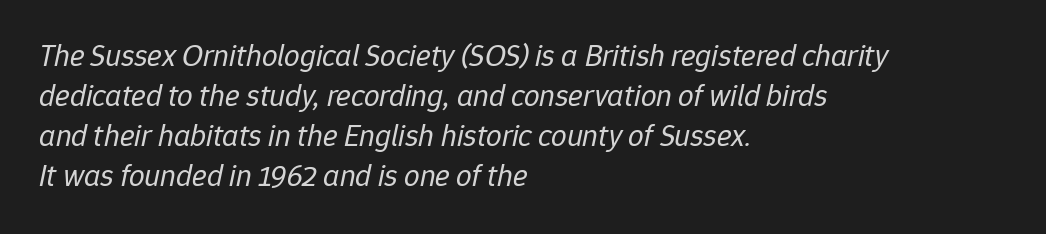
{"italic": "yes", "lean": "right", "slant_degrees": 12, "bold": "no", "weight": "regular", "width": "normal", "stroke_contrast": "low", "x_height": "medium", "monospaced": "no", "underline": "no", "align": "left", "line_spacing": "normal", "line_spacing_ratio": 1.29, "letter_spacing": "normal", "letter_spacing_em": 0.0, "glyph_px": 31}
